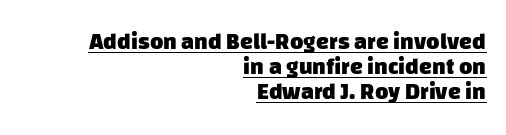
Reading down the block, your eye finds every line finishing at a fixed right position. Compared with undecorated copy, this sample adds a rule below the words. A full-strength bold gives these letters their thick strokes. Cramped leading. This sample uses plain, unmodified letter spacing.
